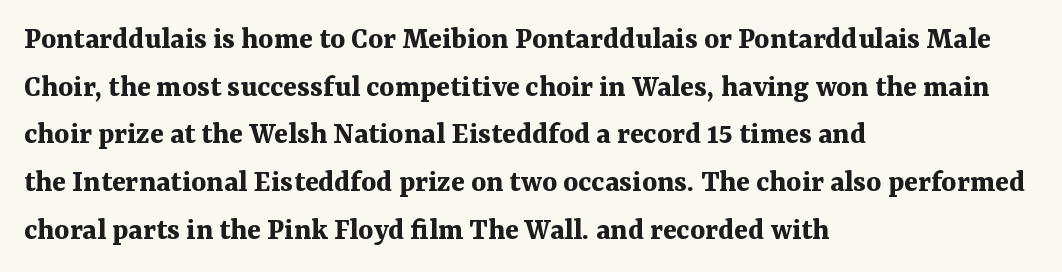
This sample uses a serif face. Reading down the block, your eye returns to a fixed left position each line. A clean baseline with only descenders dipping below it. Each letter keeps its own natural width here, so spacing adapts to shape. The lines sit at an ordinary, default distance from one another. Stroke thickness is high; the sample reads as a true bold.
